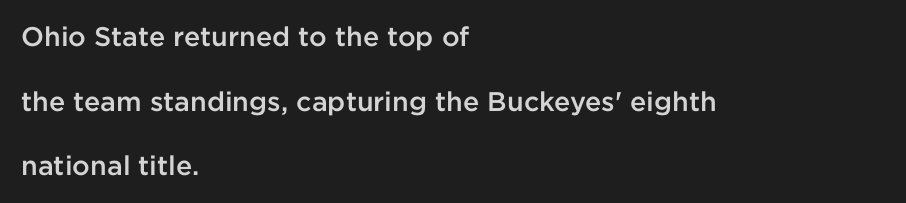
{"italic": "no", "bold": "semi", "underline": "no", "align": "left", "line_spacing": "loose", "line_spacing_ratio": 2.39, "letter_spacing": "normal", "letter_spacing_em": 0.0, "glyph_px": 27}
